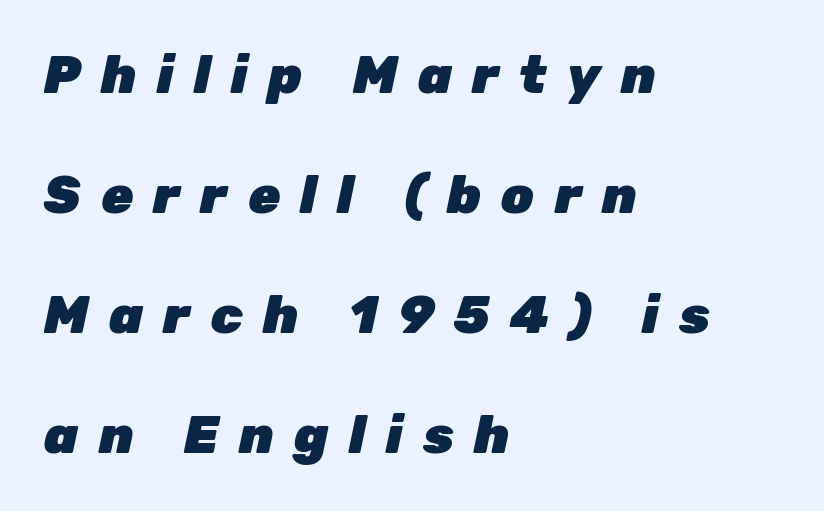
Q: Is the text bold? A: Yes.
Q: Is the text italic (slanted)? A: Yes, it leans right by about 12 degrees.
Q: Is the text underlined? A: No.
Q: How is the paragraph aligned? A: Left-aligned.
Q: Is the spacing between letters normal or unusually wide? A: Unusually wide.
Q: Is the spacing between lines tight, normal or loose? A: Loose.
Q: Width (condensed, normal, or wide)? A: Normal.
Q: Stroke contrast? A: Low.
Q: x-height? A: Medium.
Q: Monospaced? A: No.
